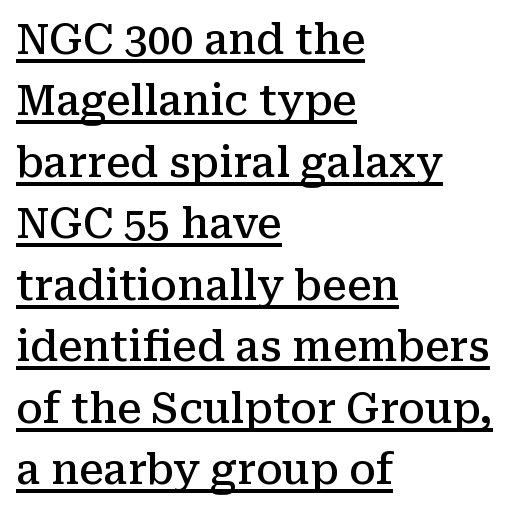
{"serif": "yes", "italic": "no", "bold": "semi", "weight": "semibold", "width": "normal", "stroke_contrast": "medium", "x_height": "medium", "monospaced": "no", "underline": "yes", "align": "left", "line_spacing": "normal", "line_spacing_ratio": 1.5, "letter_spacing": "normal", "letter_spacing_em": 0.0, "glyph_px": 41}
